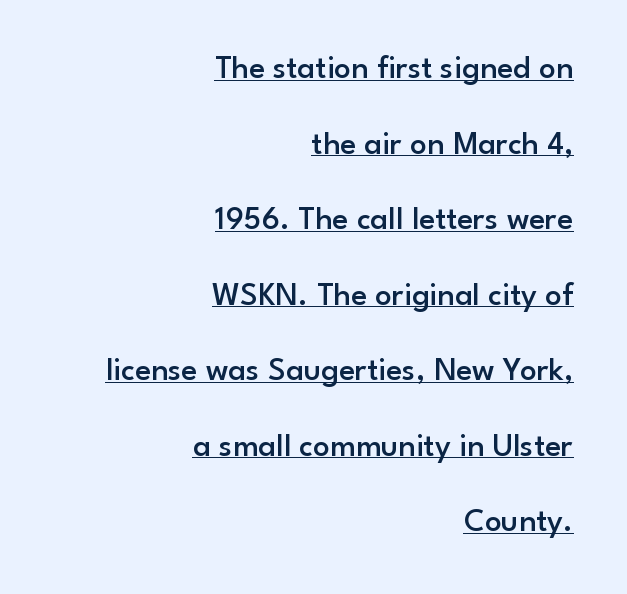
{"serif": "no", "italic": "no", "bold": "semi", "weight": "semibold", "width": "normal", "stroke_contrast": "low", "x_height": "small", "monospaced": "no", "underline": "yes", "align": "right", "line_spacing": "loose", "line_spacing_ratio": 2.29, "letter_spacing": "normal", "letter_spacing_em": 0.0, "glyph_px": 33}
